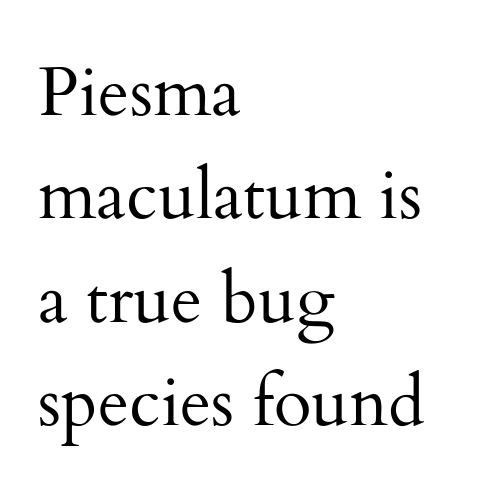
Upright lettering throughout. Small tapered or slab feet sit at the stroke ends, so this counts as serif. These lines are rendered in a variable-pitch font. Compared with a typical body face, this is equally light or lighter still.
